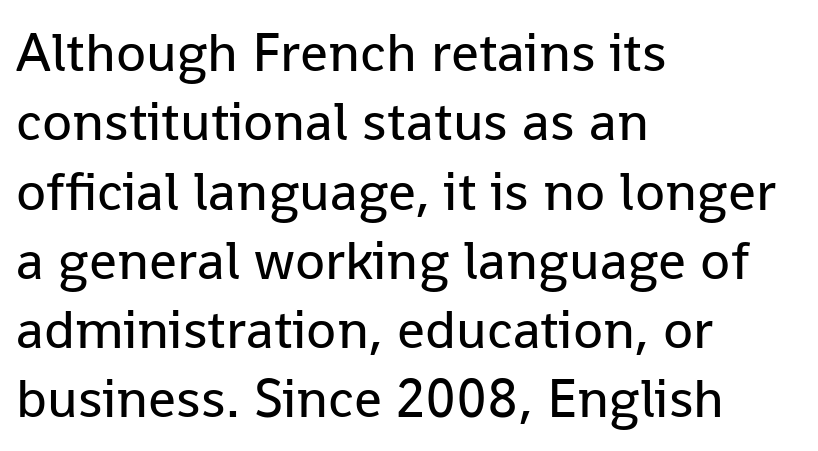
Q: Is the text bold? A: No.
Q: Is the text italic (slanted)? A: No, it is upright.
Q: Is the typeface a serif or a sans-serif typeface? A: Sans-serif.
Q: Is the text underlined? A: No.
Q: How is the paragraph aligned? A: Left-aligned.
Q: Is the spacing between letters normal or unusually wide? A: Normal.
Q: Is the spacing between lines tight, normal or loose? A: Normal.
Q: Width (condensed, normal, or wide)? A: Normal.
Q: Stroke contrast? A: Low.
Q: x-height? A: Medium.
Q: Monospaced? A: No.
